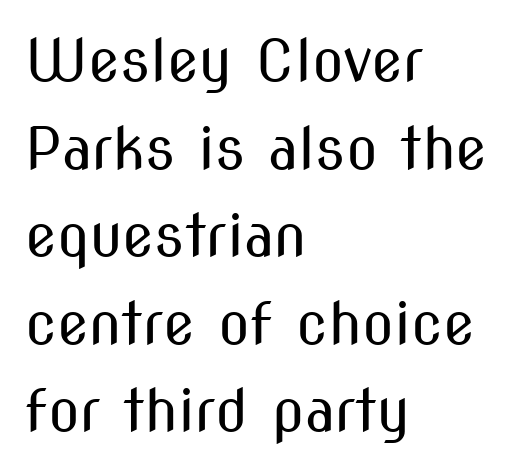
The image shows 58 px regular-weight, condensed sans-serif type, upright; set left-aligned, normal line spacing (1.51x), normal letter spacing, not underlined; medium stroke contrast and a medium x-height.
